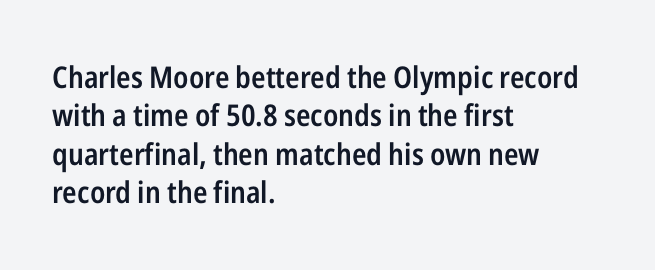
Q: Is the text bold? A: Semi-bold.
Q: Is the text italic (slanted)? A: No, it is upright.
Q: Is the typeface a serif or a sans-serif typeface? A: Sans-serif.
Q: Is the text underlined? A: No.
Q: How is the paragraph aligned? A: Left-aligned.
Q: Is the spacing between letters normal or unusually wide? A: Normal.
Q: Is the spacing between lines tight, normal or loose? A: Normal.
Q: Width (condensed, normal, or wide)? A: Condensed.
Q: Stroke contrast? A: Low.
Q: x-height? A: Medium.
Q: Monospaced? A: No.
